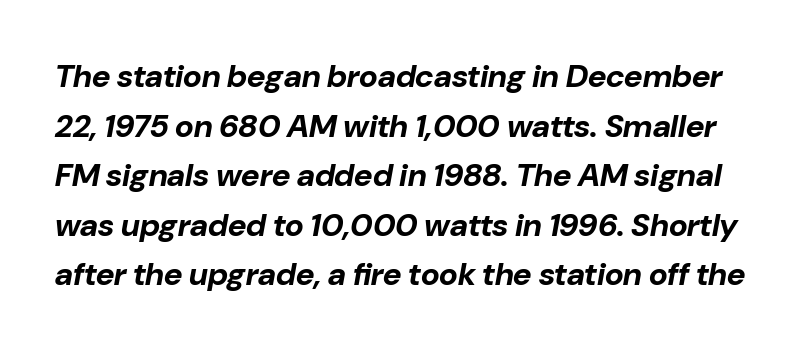
Each row of text sits above clean, open space. Caption: bold face, heavy strokes. Compared with ordinary roman type, these characters are visibly tilted. The passage shown is typed in a proportional face where columns would drift.
